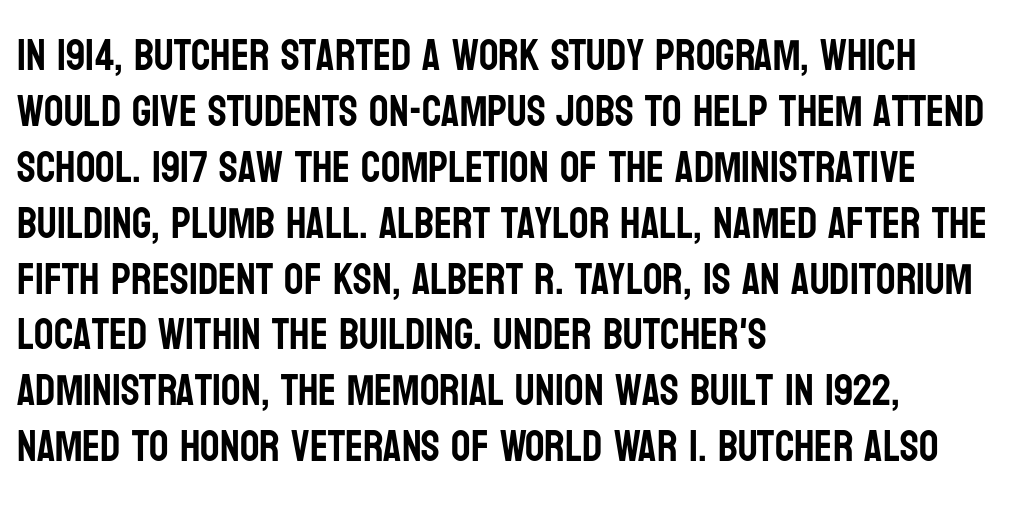
Q: Is the text italic (slanted)? A: No, it is upright.
Q: Is the typeface a serif or a sans-serif typeface? A: Sans-serif.
Q: Is the text underlined? A: No.
Q: How is the paragraph aligned? A: Left-aligned.
Q: Is the spacing between letters normal or unusually wide? A: Normal.
Q: Is the spacing between lines tight, normal or loose? A: Normal.
Q: Width (condensed, normal, or wide)? A: Condensed.
Q: Stroke contrast? A: Low.
Q: x-height? A: Large.
Q: Monospaced? A: No.
